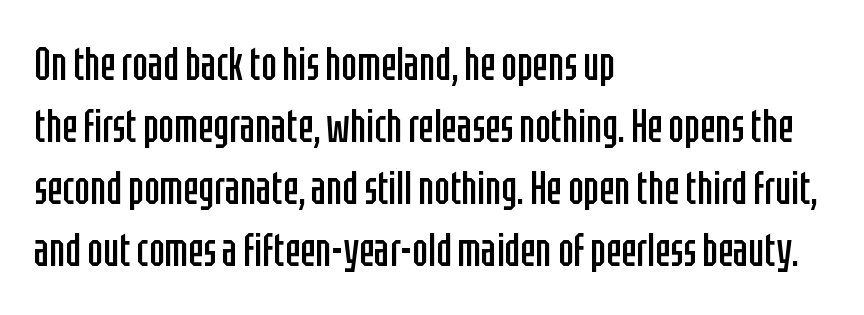
Do the characters align in a grid? No, the font is proportional. The letterforms sit shoulder to shoulder at normal distance. Reading down the column, the eye jumps a familiar distance to each next line. Compared with a typical body face, this is equally light or lighter still. Descenders are the only things crossing below the line.
